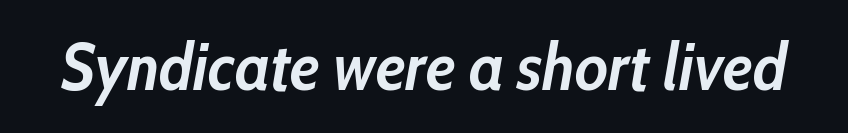
The image shows 66 px semibold, condensed type, italic (leaning right); set normal letter spacing, not underlined; low stroke contrast and a medium x-height.
